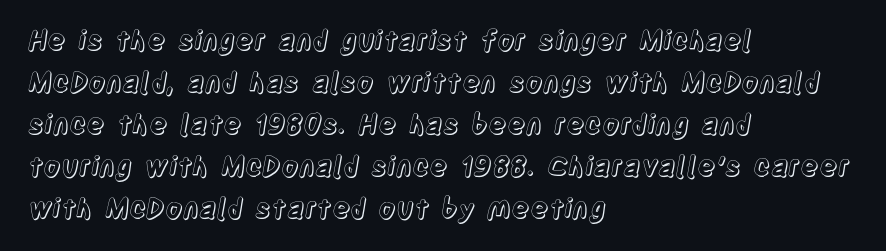
Quick note: underline off. The typesetter chose a ragged-right arrangement here. Leading: standard. Words appear dense and cohesive because spacing is normal.
